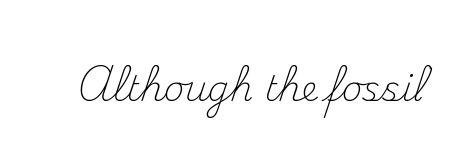
The image shows 35 px light serif type; set normal letter spacing, not underlined; medium stroke contrast and a small x-height.
